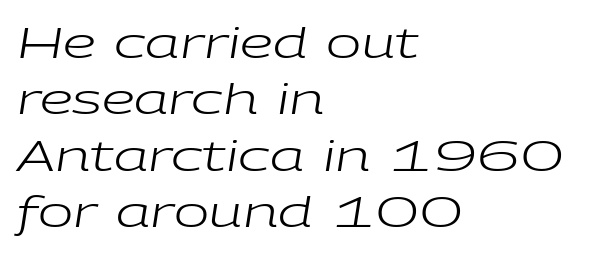
{"italic": "yes", "lean": "right", "slant_degrees": 9, "bold": "no", "weight": "regular", "width": "wide", "stroke_contrast": "low", "x_height": "medium", "monospaced": "no", "underline": "no", "align": "left", "line_spacing": "normal", "line_spacing_ratio": 1.34, "letter_spacing": "normal", "letter_spacing_em": 0.0, "glyph_px": 42}
